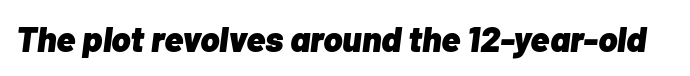
Q: Is the text bold? A: Yes.
Q: Is the text italic (slanted)? A: Yes, it leans right by about 7 degrees.
Q: Is the text underlined? A: No.
Q: Is the spacing between letters normal or unusually wide? A: Normal.
Q: Width (condensed, normal, or wide)? A: Normal.
Q: Stroke contrast? A: Low.
Q: x-height? A: Medium.
Q: Monospaced? A: No.
